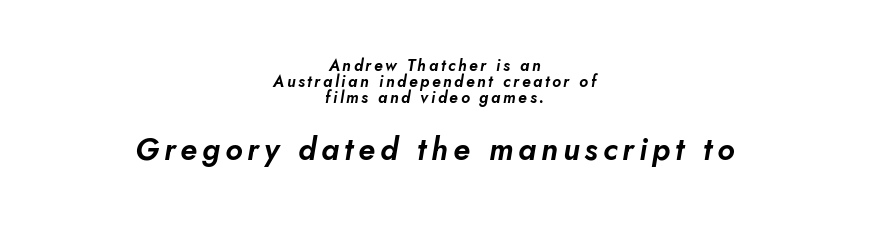
Q: Is the text italic (slanted)? A: Yes, it leans right by about 5 degrees.
Q: Is the text underlined? A: No.
Q: How is the paragraph aligned? A: Centered.
Q: Is the spacing between lines tight, normal or loose? A: Tight.
Q: Which block of text is set in a larger size, the first (top) or the second (bottom)? A: The second (bottom) one.
Q: Width (condensed, normal, or wide)? A: Normal.
Q: Stroke contrast? A: Low.
Q: x-height? A: Small.
Q: Monospaced? A: No.
